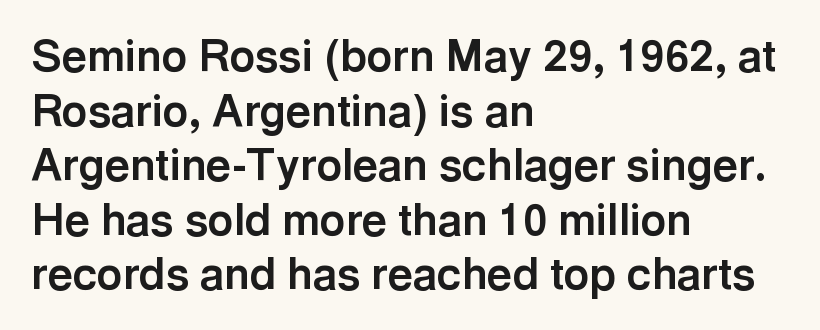
{"serif": "no", "italic": "no", "bold": "yes", "weight": "bold", "width": "normal", "x_height": "medium", "monospaced": "no", "underline": "no", "align": "left", "line_spacing_ratio": 1.24, "letter_spacing": "normal", "letter_spacing_em": 0.0, "glyph_px": 44}
